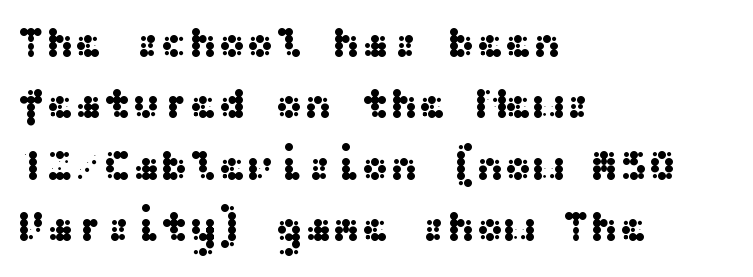
Check where the strokes stop: nothing finishes them off — pure sans. This sample keeps an unexceptional amount of space between lines. These lines are set flush left with a ragged right edge. Standard letterfit; no display-style spreading of the glyphs. This is the regular roman posture of the typeface.
